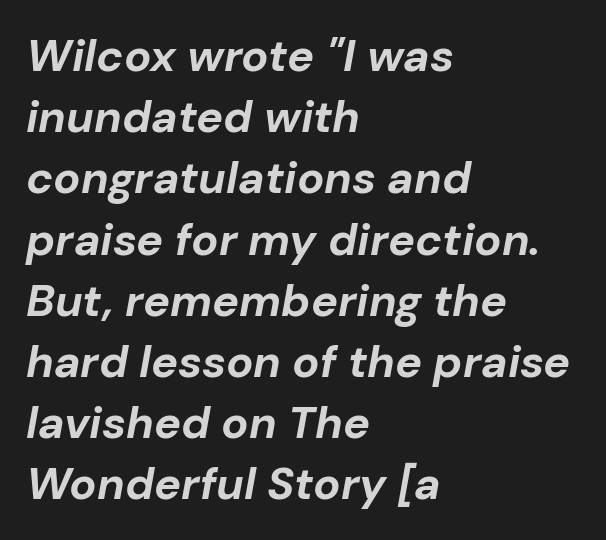
{"italic": "yes", "lean": "right", "slant_degrees": 10, "bold": "yes", "weight": "bold", "width": "normal", "stroke_contrast": "low", "x_height": "medium", "monospaced": "no", "underline": "no", "align": "left", "line_spacing": "normal", "line_spacing_ratio": 1.36, "letter_spacing": "normal", "letter_spacing_em": 0.0, "glyph_px": 45}
